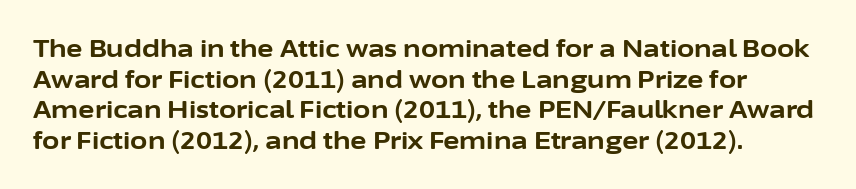
In CSS terms this would be text-align: left. Anything drawn beneath the words? Only blank space. Posture: upright roman. As a designer I'd log this as weight 700, bold.
